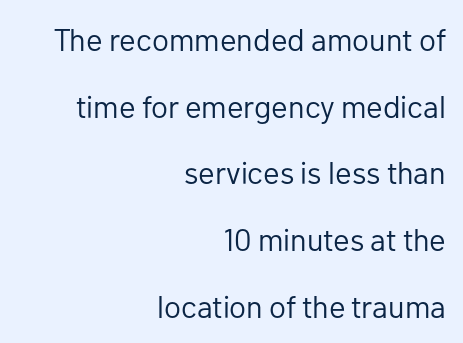
The font's upright variant was chosen for this text. Unlike a traditional serif, this face leaves its strokes unadorned. Compared with a flush-left layout, this one pins lines to the opposite, right side. Baseline-to-baseline distance is far greater than the letter height. Plain, unruled lines of type.
